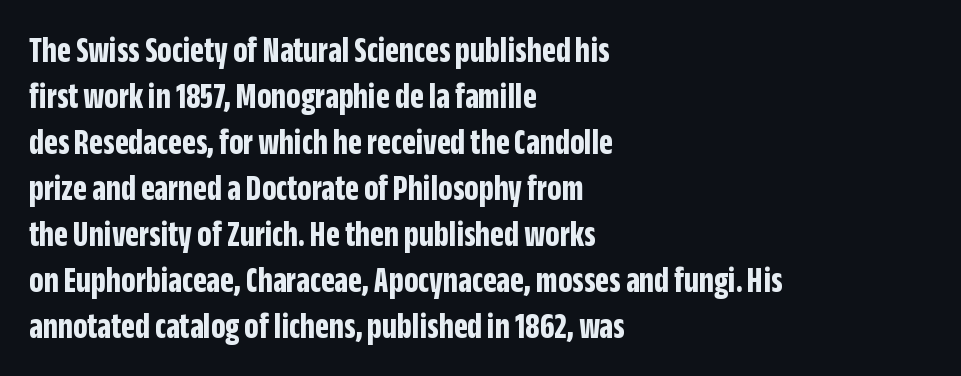
The image shows 36 px bold, condensed sans-serif type, upright; set left-aligned, normal line spacing (1.28x), normal letter spacing, not underlined; low stroke contrast and a large x-height.
